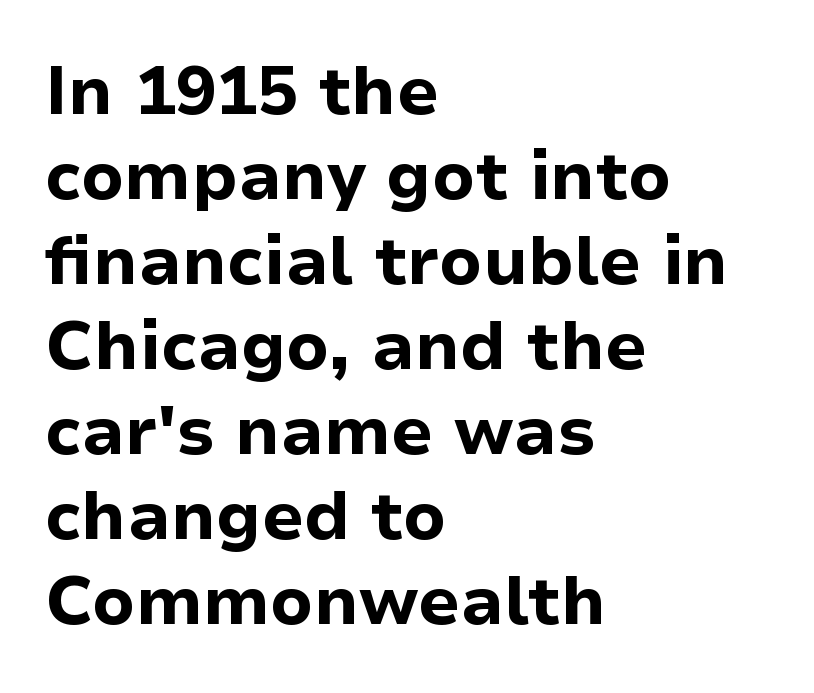
The image shows 68 px bold sans-serif type, upright; set left-aligned, normal line spacing (1.25x), normal letter spacing, not underlined; low stroke contrast and a medium x-height.
